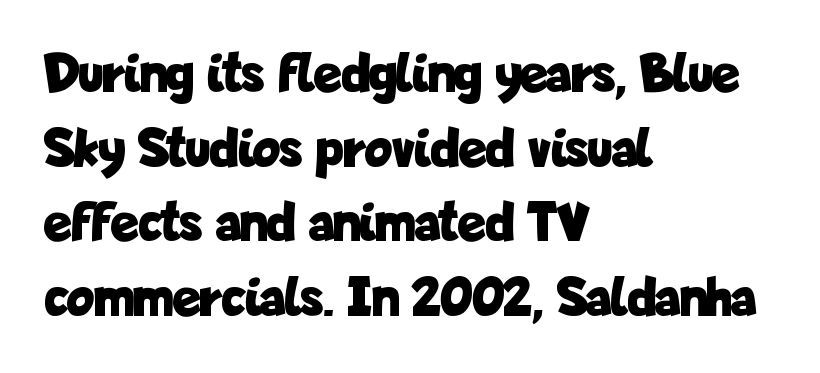
Note the varied advance widths — an 'i' is clearly narrower than an 'm'. Nothing unusual about the tracking: characters are spaced as the font intends. The space between consecutive lines is moderate. Descenders hang freely into open space.
